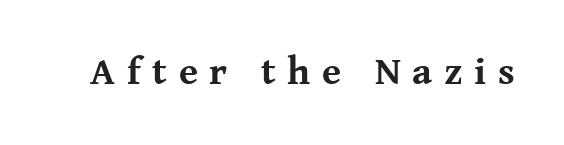
How heavy is the stroke? Heavy — this is a bold. Spacing verdict: proportional, widths tailored to each character. Classification — serif. How are the letters spaced? Widely, with obvious added tracking. When letters stand straight like this, we call the style roman or upright.
